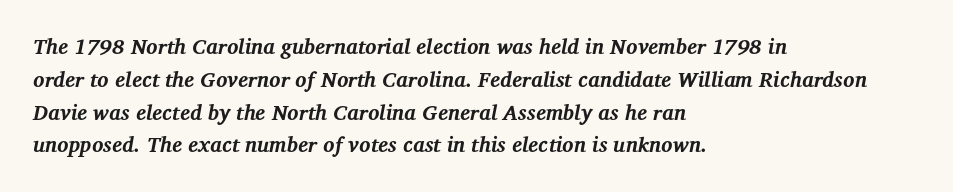
The image shows 21 px bold type, italic (leaning right); set left-aligned, normal line spacing (1.56x), normal letter spacing, not underlined.
